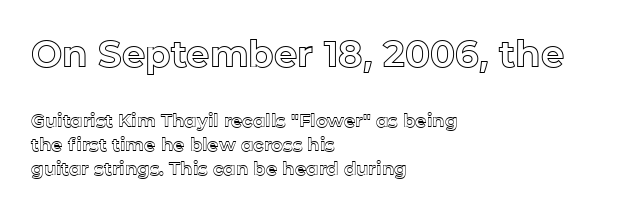
{"italic": "no", "width": "normal", "x_height": "medium", "monospaced": "no", "underline": "no", "align": "left", "line_spacing": "normal", "line_spacing_ratio": 1.32, "letter_spacing": "normal", "letter_spacing_em": 0.0, "larger_block": "first", "size_ratio": 2.06, "glyph_px": 37}
